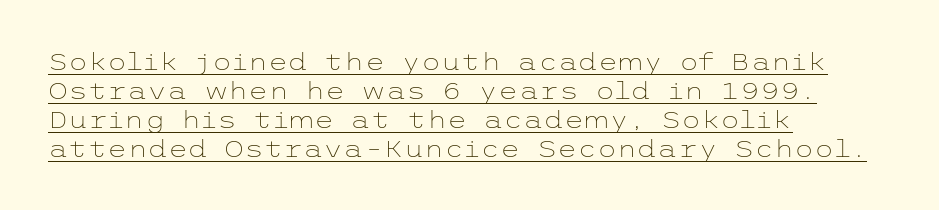
Q: Is the text bold? A: No.
Q: Is the text italic (slanted)? A: No, it is upright.
Q: Is the text underlined? A: Yes.
Q: How is the paragraph aligned? A: Left-aligned.
Q: Is the spacing between letters normal or unusually wide? A: Normal.
Q: Is the spacing between lines tight, normal or loose? A: Normal.
